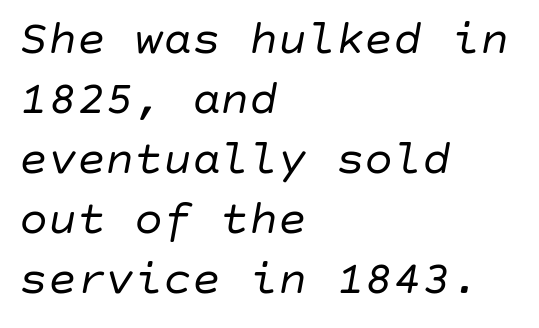
Q: Is the text bold? A: No.
Q: Is the text italic (slanted)? A: Yes, it leans right by about 10 degrees.
Q: Is the text underlined? A: No.
Q: How is the paragraph aligned? A: Left-aligned.
Q: Is the spacing between letters normal or unusually wide? A: Normal.
Q: Is the spacing between lines tight, normal or loose? A: Normal.
Q: Width (condensed, normal, or wide)? A: Normal.
Q: Stroke contrast? A: Low.
Q: x-height? A: Large.
